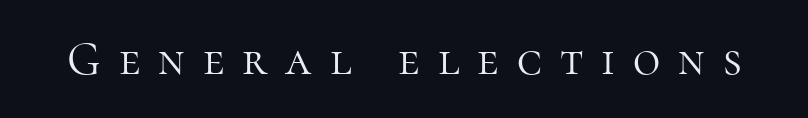
Unlike a clean sans, this face finishes its strokes with serifs. A quiet, ordinary-to-light weight characterises the typeface. Posture: vertical. Tracking value appears strongly positive — letters spread wide. The area under the type is left untouched.
